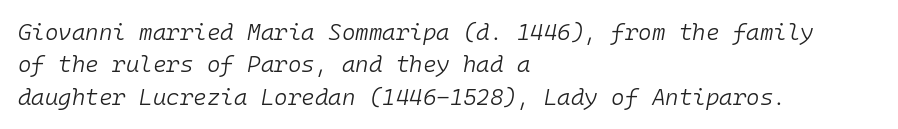
{"italic": "yes", "lean": "right", "slant_degrees": 10, "bold": "no", "underline": "no", "align": "left", "line_spacing": "normal", "line_spacing_ratio": 1.41, "letter_spacing": "normal", "letter_spacing_em": 0.0, "glyph_px": 23}
